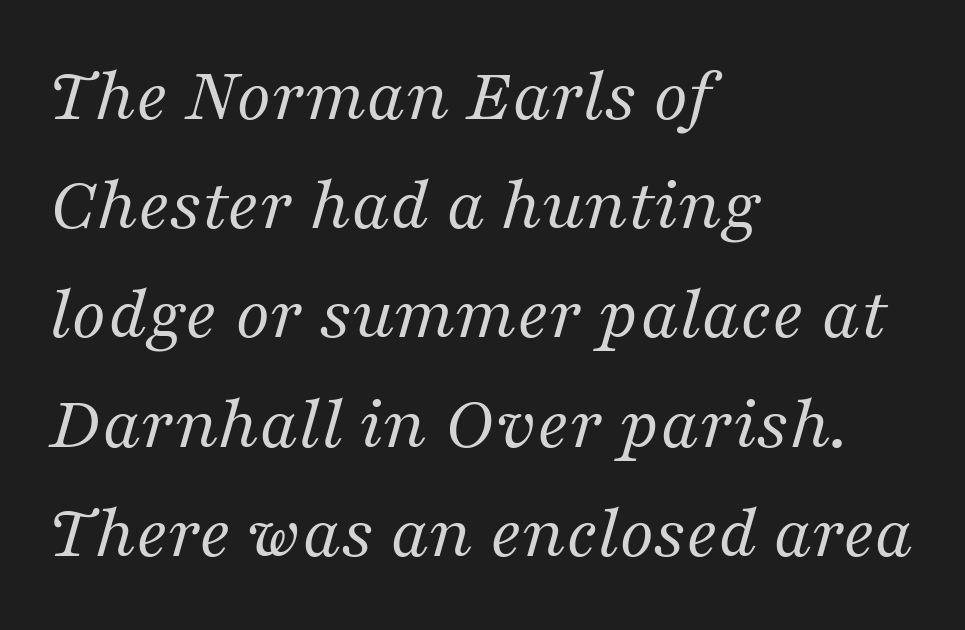
{"serif": "yes", "italic": "yes", "lean": "right", "slant_degrees": 16, "bold": "no", "weight": "regular", "width": "normal", "stroke_contrast": "medium", "x_height": "medium", "monospaced": "no", "underline": "no", "align": "left", "line_spacing": "normal", "line_spacing_ratio": 1.4, "letter_spacing": "normal", "letter_spacing_em": 0.0, "glyph_px": 78}
